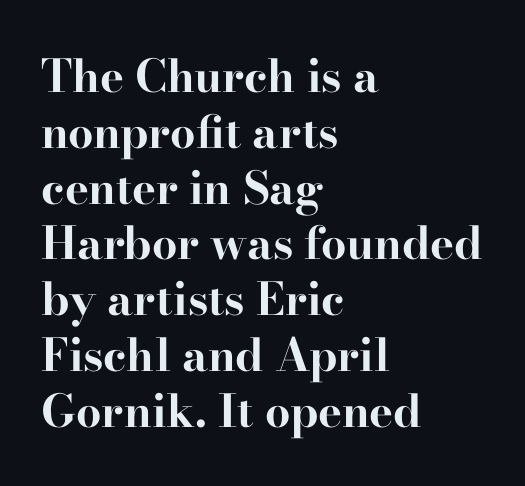
Italic? Not at all — the glyphs are vertical. Reading down the block, your eye returns to a fixed left position each line. No word sits above an underline. Inter-character spacing is left at the font's built-in metrics. A typesetter would call this proportional, since set widths differ per character. These lines are composed in type with serifs.
